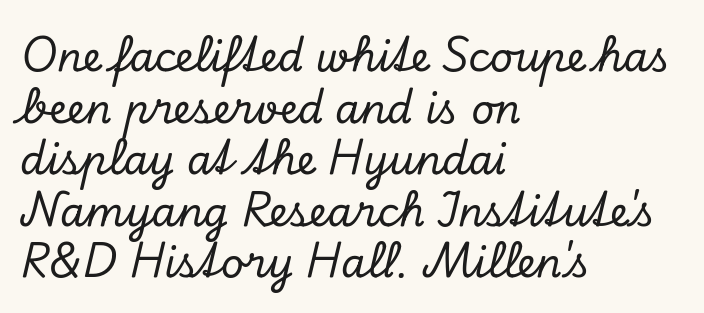
The rendering uses natural spacing where letterforms have individual widths. Is there much room between lines? A standard amount, neither cramped nor airy. Would a proofreader flag this as italicized? Yes. Nobody touched the tracking dial on this one. The designer went with a serif here, giving each stem small feet.
